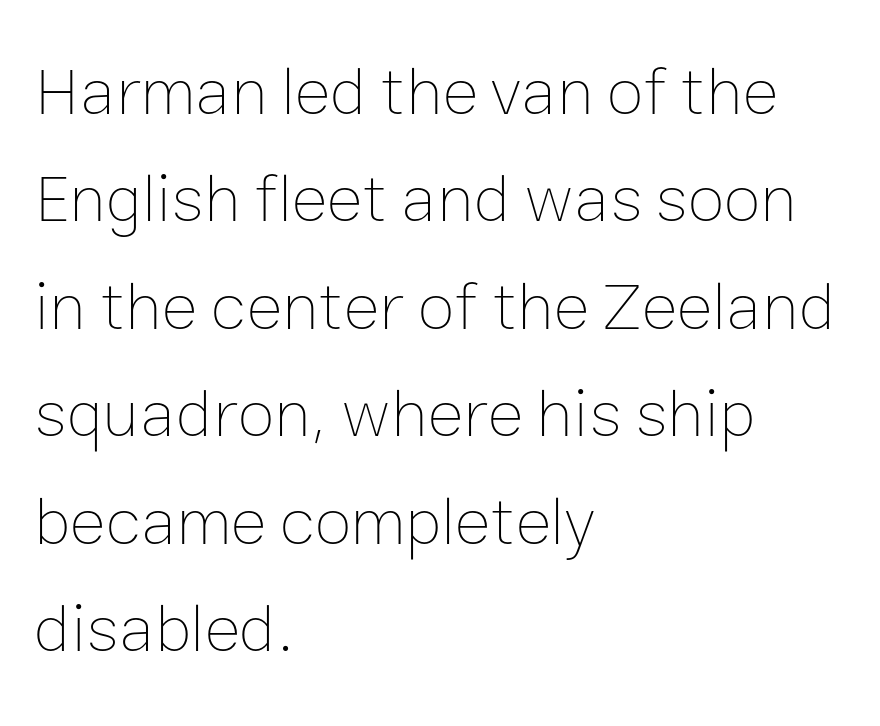
Q: Is the text bold? A: No.
Q: Is the text italic (slanted)? A: No, it is upright.
Q: Is the text underlined? A: No.
Q: How is the paragraph aligned? A: Left-aligned.
Q: Is the spacing between letters normal or unusually wide? A: Normal.
Q: Is the spacing between lines tight, normal or loose? A: Normal.
Q: Width (condensed, normal, or wide)? A: Normal.
Q: Stroke contrast? A: Low.
Q: x-height? A: Medium.
Q: Monospaced? A: No.
